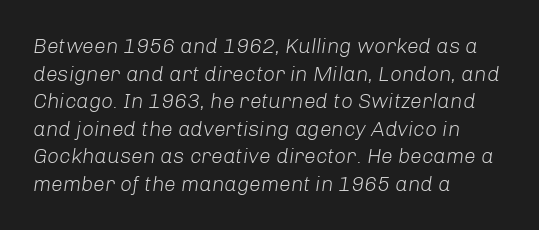
Q: Is the text bold? A: No.
Q: Is the text italic (slanted)? A: Yes, it leans right by about 8 degrees.
Q: Is the text underlined? A: No.
Q: How is the paragraph aligned? A: Left-aligned.
Q: Is the spacing between letters normal or unusually wide? A: Normal.
Q: Is the spacing between lines tight, normal or loose? A: Normal.
